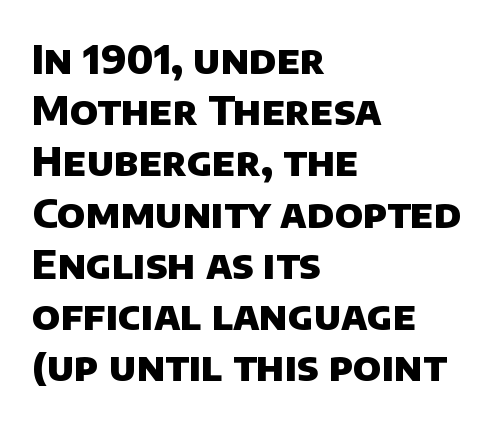
The image shows 40 px heavy sans-serif type; set left-aligned, normal line spacing (1.28x), normal letter spacing, not underlined; low stroke contrast and a large x-height.
